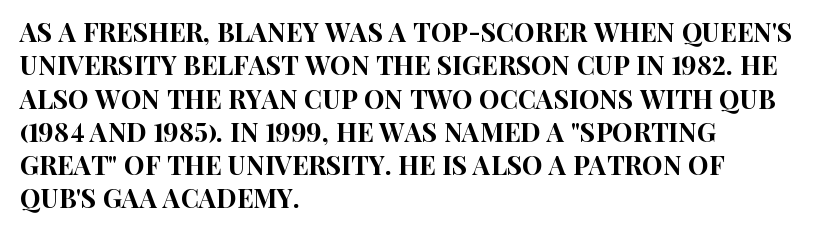
Q: Is the text italic (slanted)? A: No, it is upright.
Q: Is the text underlined? A: No.
Q: How is the paragraph aligned? A: Left-aligned.
Q: Is the spacing between letters normal or unusually wide? A: Normal.
Q: Is the spacing between lines tight, normal or loose? A: Normal.
